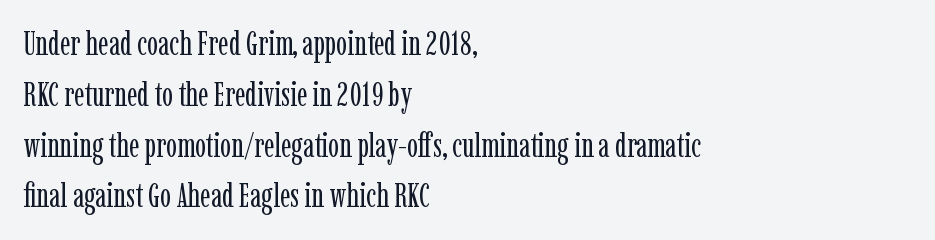
In terms of posture, this sample is upright. This rendering uses left alignment, leaving the right contour irregular. Does the leading feel generous? No, just average. Words float on clear page, feet unadorned.
